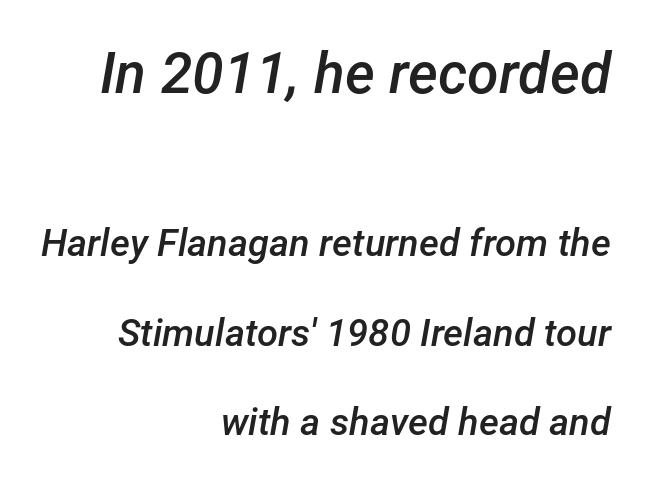
{"italic": "yes", "lean": "right", "slant_degrees": 12, "bold": "semi", "weight": "semibold", "width": "normal", "stroke_contrast": "low", "x_height": "medium", "monospaced": "no", "underline": "no", "align": "right", "line_spacing": "loose", "line_spacing_ratio": 2.36, "letter_spacing": "normal", "letter_spacing_em": 0.0, "larger_block": "first", "size_ratio": 1.5, "glyph_px": 57}
